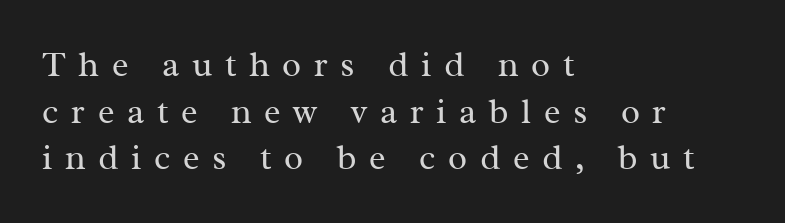
The image shows 35 px regular-weight serif type, upright; set left-aligned, normal line spacing (1.33x), unusually wide letter spacing (+0.36 em), not underlined; medium stroke contrast and a medium x-height.
